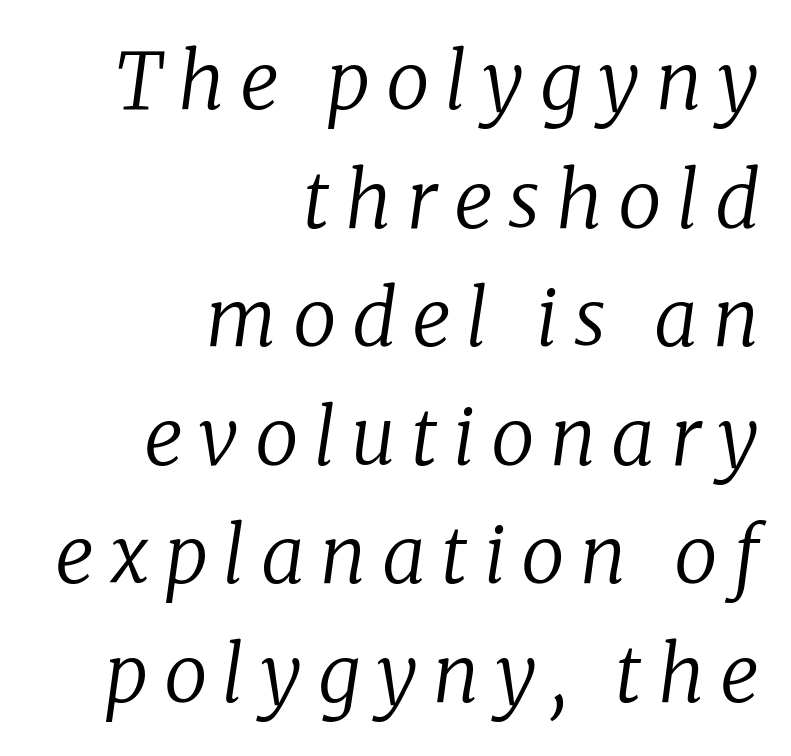
{"serif": "yes", "italic": "yes", "lean": "right", "slant_degrees": 8, "bold": "no", "weight": "regular", "width": "normal", "stroke_contrast": "low", "x_height": "medium", "monospaced": "no", "underline": "no", "align": "right", "line_spacing": "normal", "line_spacing_ratio": 1.52, "letter_spacing": "wide", "letter_spacing_em": 0.2, "glyph_px": 78}
